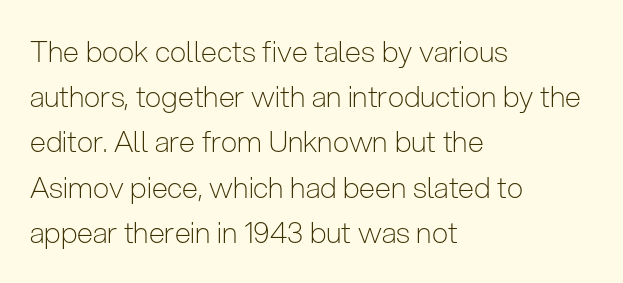
The image shows 29 px light, condensed sans-serif type, upright; set left-aligned, normal line spacing (1.56x), normal letter spacing, not underlined; low stroke contrast and a medium x-height.
